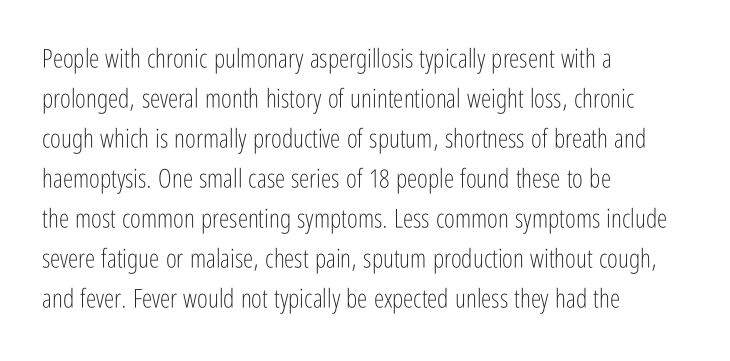
Q: Is the text bold? A: No.
Q: Is the text italic (slanted)? A: No, it is upright.
Q: Is the text underlined? A: No.
Q: How is the paragraph aligned? A: Left-aligned.
Q: Is the spacing between letters normal or unusually wide? A: Normal.
Q: Is the spacing between lines tight, normal or loose? A: Normal.
